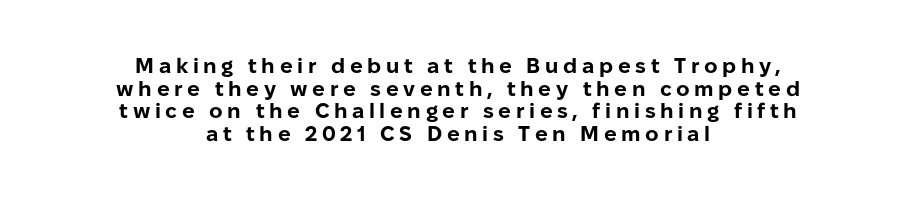
{"italic": "no", "bold": "yes", "underline": "no", "align": "center", "line_spacing": "tight", "line_spacing_ratio": 1.08, "letter_spacing": "wide", "letter_spacing_em": 0.22, "glyph_px": 21}
